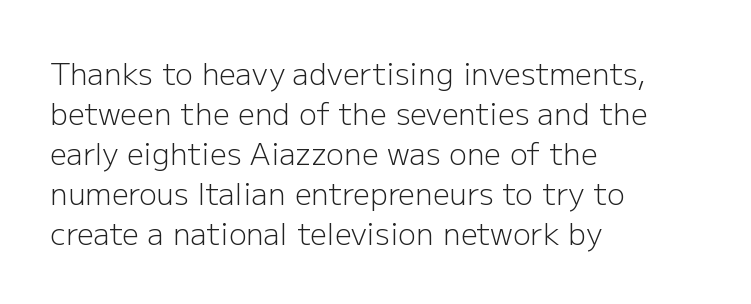
{"serif": "no", "italic": "no", "bold": "no", "weight": "light", "width": "normal", "stroke_contrast": "low", "x_height": "medium", "monospaced": "no", "underline": "no", "align": "left", "line_spacing": "normal", "line_spacing_ratio": 1.33, "letter_spacing": "normal", "letter_spacing_em": 0.0, "glyph_px": 30}
